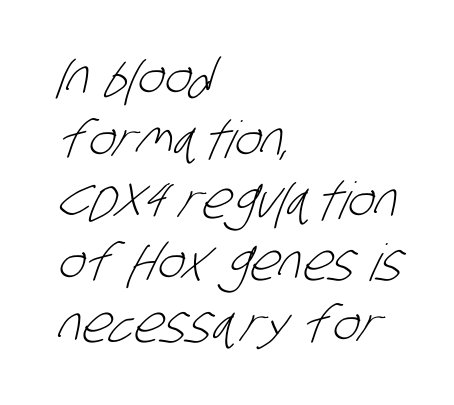
{"serif": "no", "bold": "no", "weight": "light", "width": "condensed", "stroke_contrast": "low", "x_height": "large", "monospaced": "no", "underline": "no", "align": "left", "line_spacing_ratio": 1.21, "letter_spacing": "normal", "letter_spacing_em": 0.0, "glyph_px": 51}
